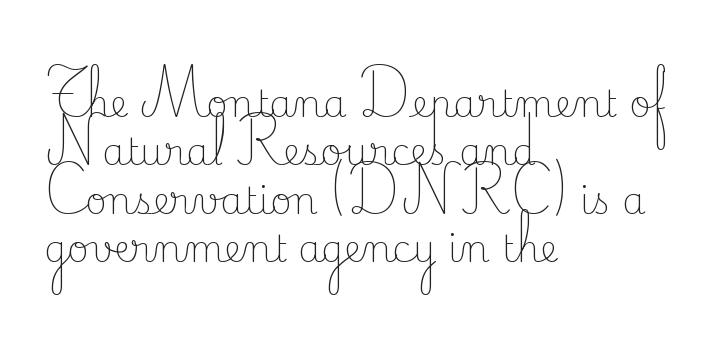
{"serif": "yes", "italic": "no", "bold": "no", "weight": "light", "width": "normal", "stroke_contrast": "low", "x_height": "small", "monospaced": "no", "underline": "no", "align": "left", "line_spacing": "normal", "line_spacing_ratio": 1.31, "letter_spacing": "normal", "letter_spacing_em": 0.0, "glyph_px": 37}
